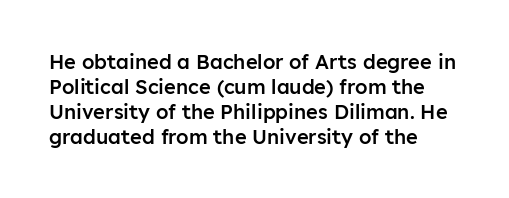
The image shows 20 px text type, upright; set left-aligned, normal line spacing (1.25x), normal letter spacing, not underlined.
